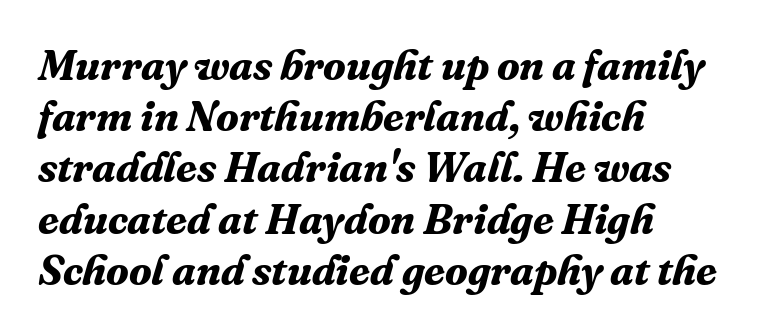
Q: Is the text bold? A: Yes.
Q: Is the text italic (slanted)? A: Yes, it leans right by about 16 degrees.
Q: Is the typeface a serif or a sans-serif typeface? A: Serif.
Q: Is the text underlined? A: No.
Q: How is the paragraph aligned? A: Left-aligned.
Q: Is the spacing between letters normal or unusually wide? A: Normal.
Q: Width (condensed, normal, or wide)? A: Normal.
Q: Stroke contrast? A: Medium.
Q: x-height? A: Medium.
Q: Monospaced? A: No.
